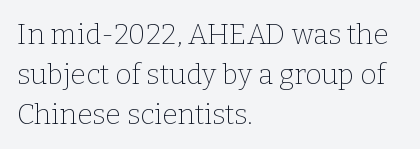
{"serif": "yes", "italic": "no", "bold": "no", "weight": "thin", "width": "normal", "stroke_contrast": "low", "x_height": "medium", "monospaced": "no", "underline": "no", "align": "left", "line_spacing": "normal", "line_spacing_ratio": 1.42, "letter_spacing": "normal", "letter_spacing_em": 0.0, "glyph_px": 28}
